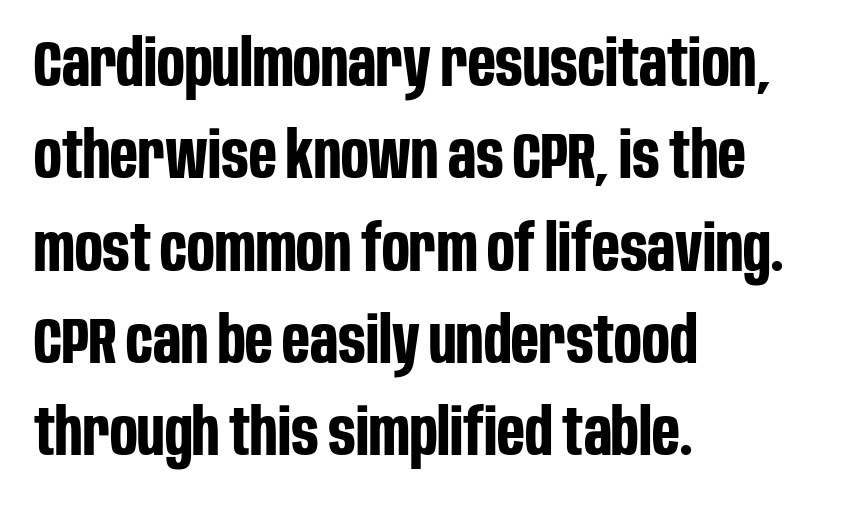
{"serif": "no", "italic": "no", "bold": "yes", "weight": "bold", "width": "condensed", "stroke_contrast": "low", "x_height": "large", "monospaced": "no", "underline": "no", "align": "left", "line_spacing": "normal", "line_spacing_ratio": 1.42, "letter_spacing": "normal", "letter_spacing_em": 0.0, "glyph_px": 65}
